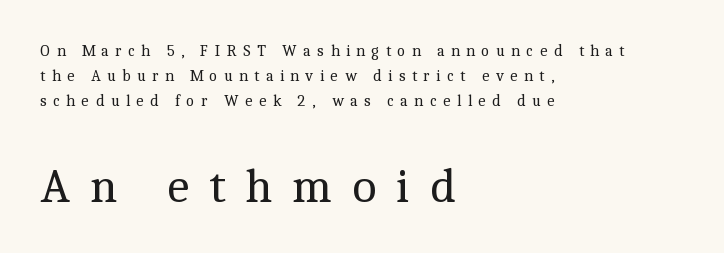
Character widths vary here, with narrow letters taking less room than wide ones. Small over large — that's the arrangement of the two blocks here. The space between consecutive lines is moderate. The zone under the glyphs is completely vacant.
